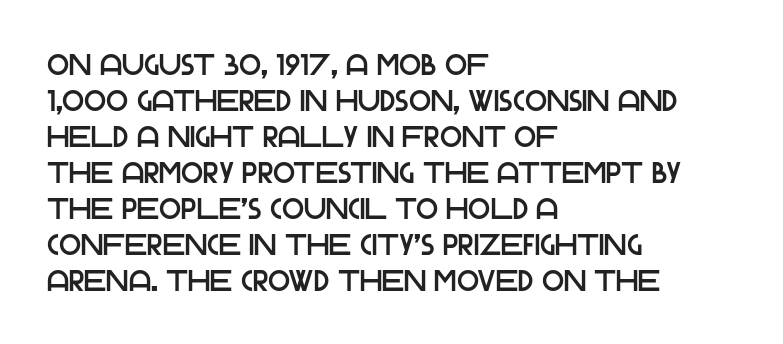
Q: Is the text italic (slanted)? A: No, it is upright.
Q: Is the typeface a serif or a sans-serif typeface? A: Sans-serif.
Q: Is the text underlined? A: No.
Q: How is the paragraph aligned? A: Left-aligned.
Q: Is the spacing between letters normal or unusually wide? A: Normal.
Q: Width (condensed, normal, or wide)? A: Normal.
Q: Stroke contrast? A: Low.
Q: x-height? A: Large.
Q: Monospaced? A: No.
